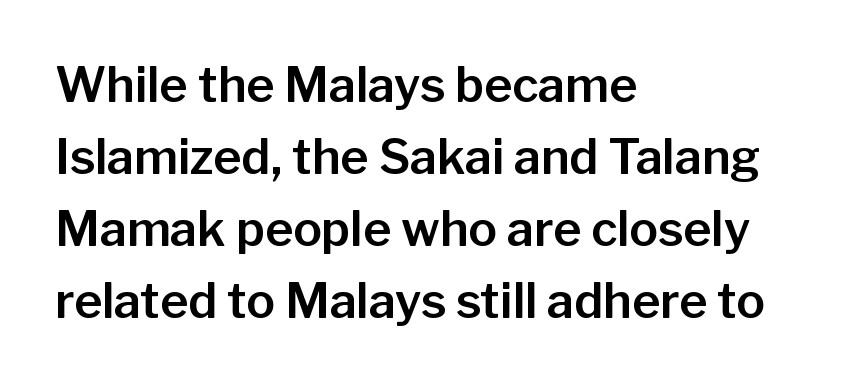
Underline: absent. Characters follow at the spacing the type designer built in. The block of text has a typical density, with ordinary space between rows. Note the varied advance widths — an 'i' is clearly narrower than an 'm'. In terms of letterform style, serifs are entirely absent. The passage is arranged the way most books set body copy — flush left.
